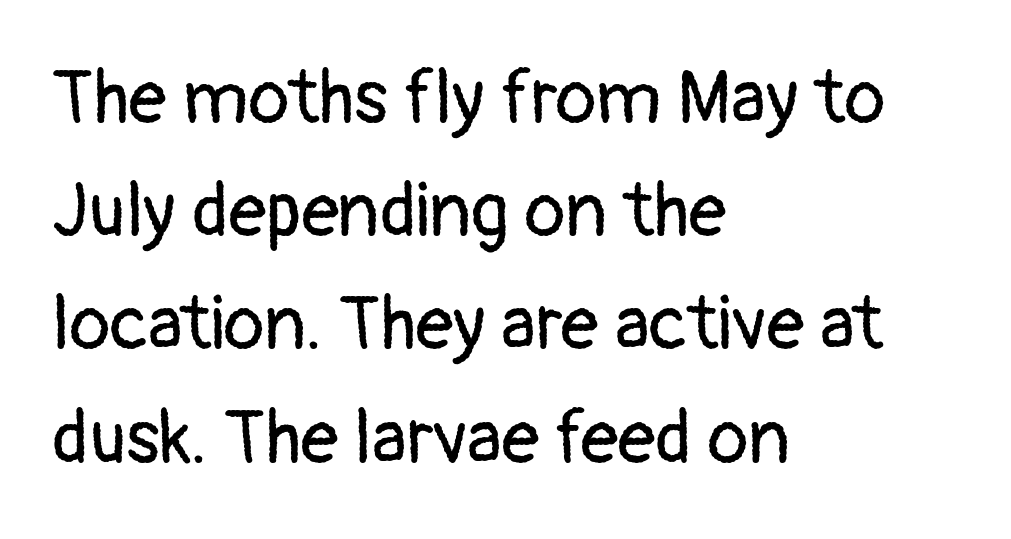
The type sits square on the baseline with zero lean. Honestly, the row spacing looks completely unremarkable. The face used here is a sans, in the tradition of grotesques and geometrics. Unmarked baselines from the first word to the last. Vertical stems look standard width or narrower in stroke. The type is set solid horizontally, with unmodified tracking.
